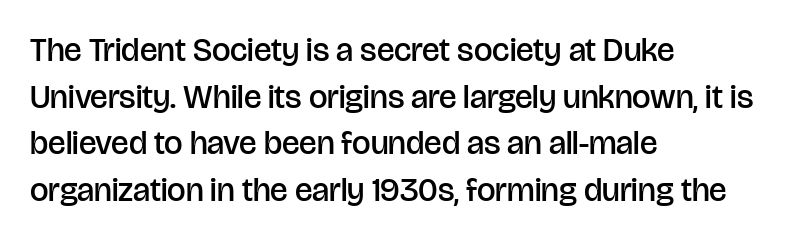
{"serif": "no", "italic": "no", "bold": "semi", "weight": "semibold", "width": "normal", "stroke_contrast": "low", "x_height": "large", "monospaced": "no", "underline": "no", "align": "left", "line_spacing": "normal", "line_spacing_ratio": 1.41, "letter_spacing": "normal", "letter_spacing_em": 0.0, "glyph_px": 33}
